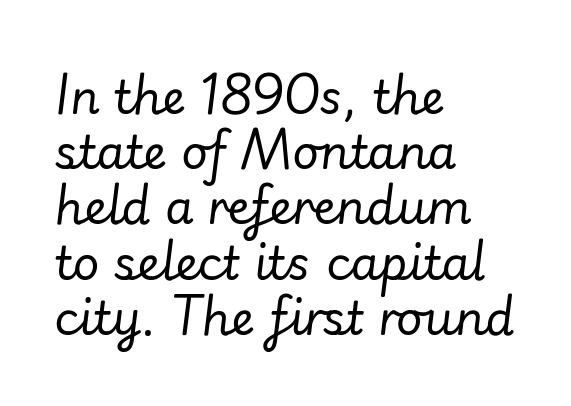
{"italic": "yes", "lean": "right", "slant_degrees": 7, "bold": "no", "weight": "regular", "width": "normal", "stroke_contrast": "low", "x_height": "small", "monospaced": "no", "underline": "no", "align": "left", "line_spacing_ratio": 1.2, "letter_spacing": "normal", "letter_spacing_em": 0.0, "glyph_px": 46}
